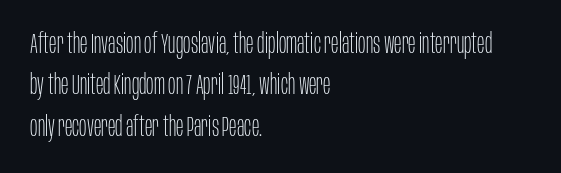
{"serif": "no", "italic": "no", "bold": "no", "weight": "thin", "width": "condensed", "stroke_contrast": "low", "x_height": "large", "monospaced": "no", "underline": "no", "align": "left", "line_spacing": "normal", "line_spacing_ratio": 1.48, "letter_spacing": "normal", "letter_spacing_em": 0.0, "glyph_px": 28}
